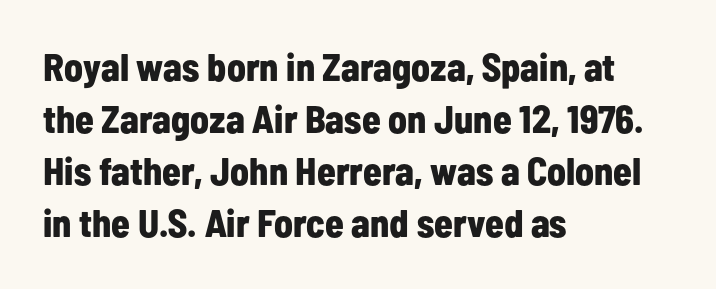
Q: Is the text bold? A: Yes.
Q: Is the text italic (slanted)? A: No, it is upright.
Q: Is the typeface a serif or a sans-serif typeface? A: Sans-serif.
Q: Is the text underlined? A: No.
Q: How is the paragraph aligned? A: Left-aligned.
Q: Is the spacing between letters normal or unusually wide? A: Normal.
Q: Is the spacing between lines tight, normal or loose? A: Normal.
Q: Width (condensed, normal, or wide)? A: Condensed.
Q: Stroke contrast? A: Low.
Q: x-height? A: Medium.
Q: Monospaced? A: No.
